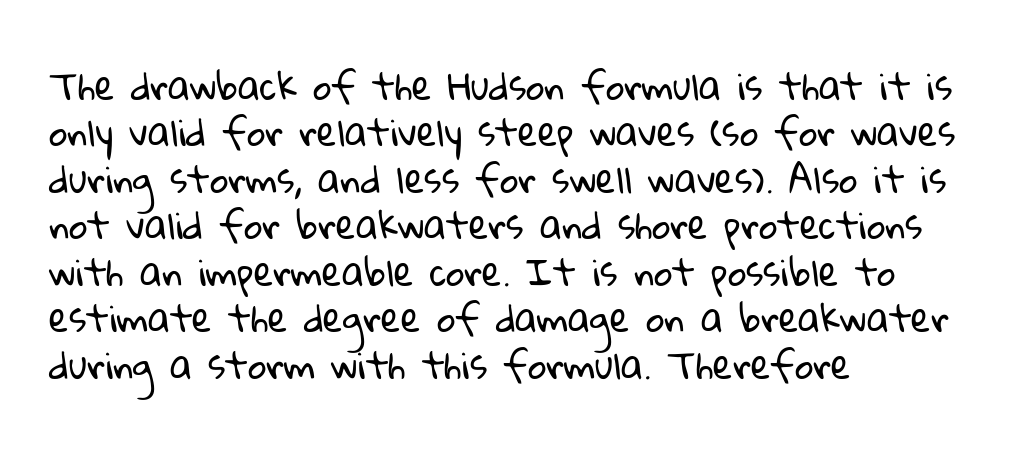
{"serif": "no", "bold": "no", "weight": "regular", "width": "normal", "stroke_contrast": "low", "x_height": "medium", "monospaced": "no", "underline": "no", "align": "left", "line_spacing": "normal", "line_spacing_ratio": 1.29, "letter_spacing": "normal", "letter_spacing_em": 0.0, "glyph_px": 36}
